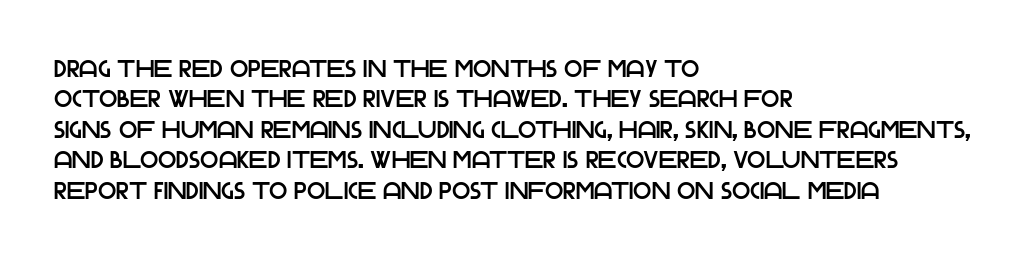
The image shows 24 px text type, upright; set left-aligned, normal line spacing (1.27x), normal letter spacing, not underlined.
